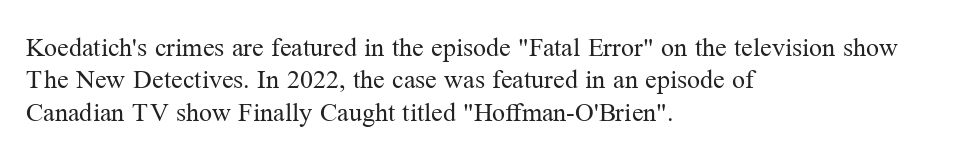
Line spacing here is normal. Nobody touched the tracking dial on this one. Quick note: underline off. Designer's note — italics off, roman on. The lines are quadded left.
